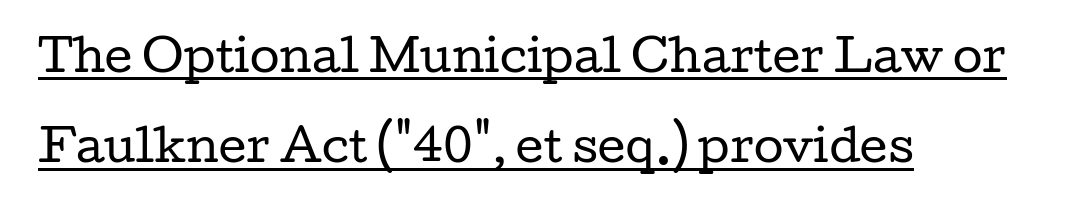
{"serif": "yes", "italic": "no", "bold": "no", "weight": "regular", "width": "wide", "stroke_contrast": "low", "x_height": "medium", "monospaced": "no", "underline": "yes", "align": "left", "line_spacing": "loose", "line_spacing_ratio": 2.1, "letter_spacing": "normal", "letter_spacing_em": 0.0, "glyph_px": 43}
